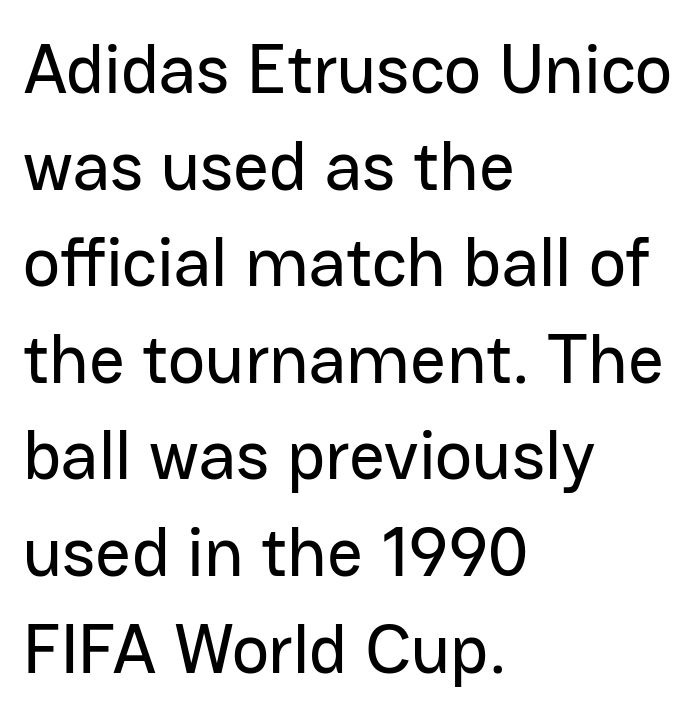
Q: Is the text italic (slanted)? A: No, it is upright.
Q: Is the typeface a serif or a sans-serif typeface? A: Sans-serif.
Q: Is the text underlined? A: No.
Q: How is the paragraph aligned? A: Left-aligned.
Q: Is the spacing between letters normal or unusually wide? A: Normal.
Q: Is the spacing between lines tight, normal or loose? A: Normal.
Q: Width (condensed, normal, or wide)? A: Normal.
Q: Stroke contrast? A: Low.
Q: x-height? A: Medium.
Q: Monospaced? A: No.
